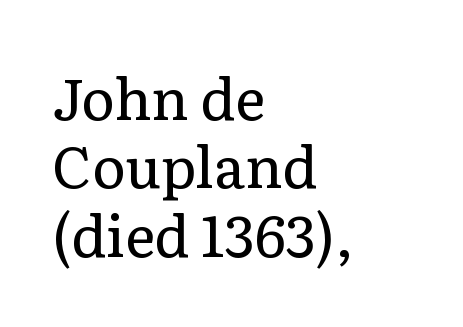
{"serif": "yes", "italic": "no", "bold": "no", "weight": "regular", "width": "normal", "stroke_contrast": "low", "x_height": "medium", "monospaced": "no", "underline": "no", "align": "left", "line_spacing_ratio": 1.2, "letter_spacing": "normal", "letter_spacing_em": 0.0, "glyph_px": 57}
